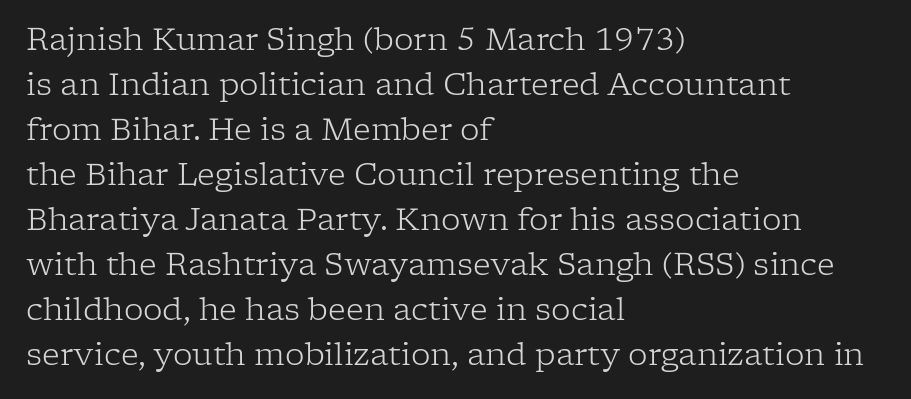
Q: Is the text bold? A: No.
Q: Is the text italic (slanted)? A: No, it is upright.
Q: Is the typeface a serif or a sans-serif typeface? A: Serif.
Q: Is the text underlined? A: No.
Q: How is the paragraph aligned? A: Left-aligned.
Q: Is the spacing between letters normal or unusually wide? A: Normal.
Q: Is the spacing between lines tight, normal or loose? A: Normal.
Q: Width (condensed, normal, or wide)? A: Normal.
Q: Stroke contrast? A: Low.
Q: x-height? A: Medium.
Q: Monospaced? A: No.
